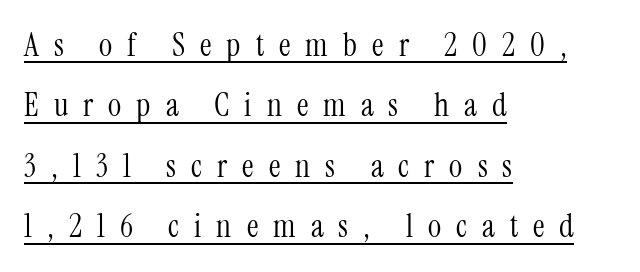
The image shows 32 px light, condensed serif type, upright; set left-aligned, line spacing 1.89x, unusually wide letter spacing (+0.47 em), underlined; medium stroke contrast and a medium x-height.
